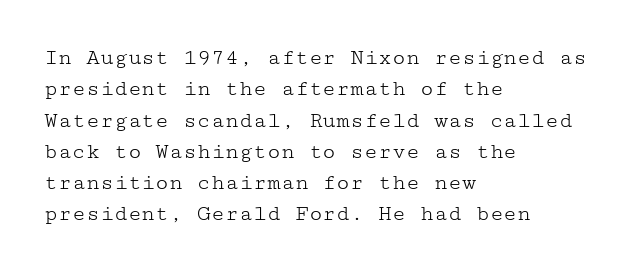
{"italic": "no", "bold": "no", "underline": "no", "align": "left", "line_spacing": "normal", "line_spacing_ratio": 1.36, "letter_spacing": "normal", "letter_spacing_em": 0.0, "glyph_px": 23}
